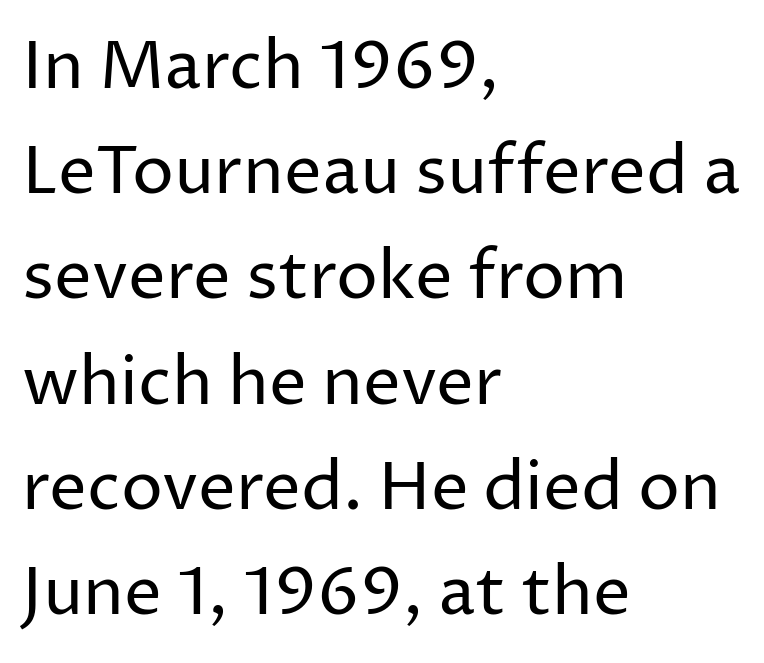
Q: Is the text bold? A: No.
Q: Is the text italic (slanted)? A: No, it is upright.
Q: Is the typeface a serif or a sans-serif typeface? A: Sans-serif.
Q: Is the text underlined? A: No.
Q: How is the paragraph aligned? A: Left-aligned.
Q: Is the spacing between letters normal or unusually wide? A: Normal.
Q: Is the spacing between lines tight, normal or loose? A: Normal.
Q: Width (condensed, normal, or wide)? A: Normal.
Q: Stroke contrast? A: Low.
Q: x-height? A: Medium.
Q: Monospaced? A: No.
